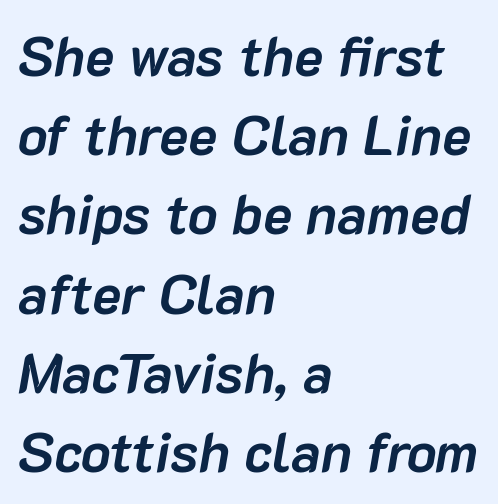
The image shows 55 px semibold type, italic (leaning right); set left-aligned, normal line spacing (1.44x), normal letter spacing, not underlined; low stroke contrast and a medium x-height.
